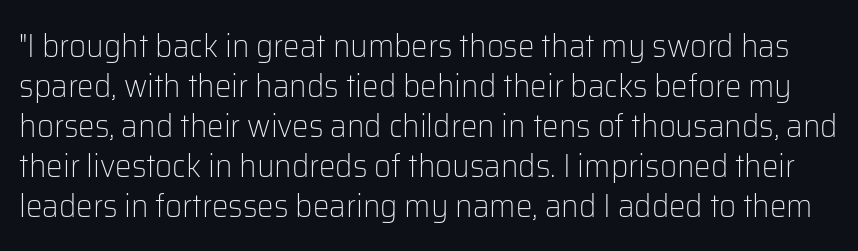
The font is comparable to plain body text, perhaps lighter. Posture: upright roman. Nobody drew a line under any word here. Inter-character spacing is left at the font's built-in metrics. To sum up the face: it is a sans, with no serifs. The letters advance in unequal steps, a hallmark of proportional type.
